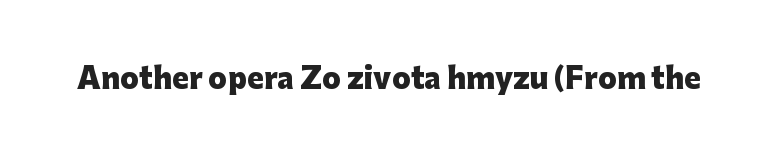
Is the type bold? Yes — the strokes are clearly thick and heavy. In terms of letterspacing, this is plain default setting. The space directly below the letters is spotless. Check where the strokes stop: nothing finishes them off — pure sans. Each letter keeps its own natural width here, so spacing adapts to shape.
